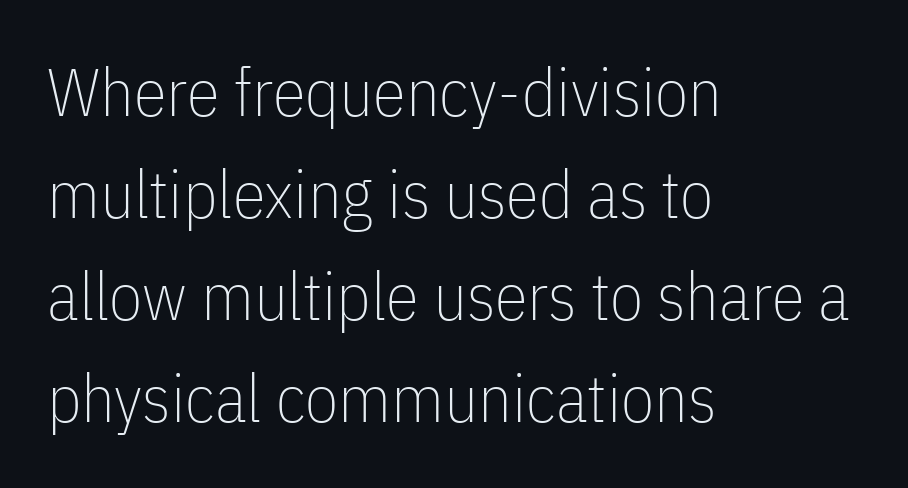
When letters stand straight like this, we call the style roman or upright. Regarding leading, the lines here are spaced in the standard way. The line texture is even and compact thanks to regular tracking. Leftover space on each line is placed entirely after the last word. The typeface chosen for these lines omits serifs.
